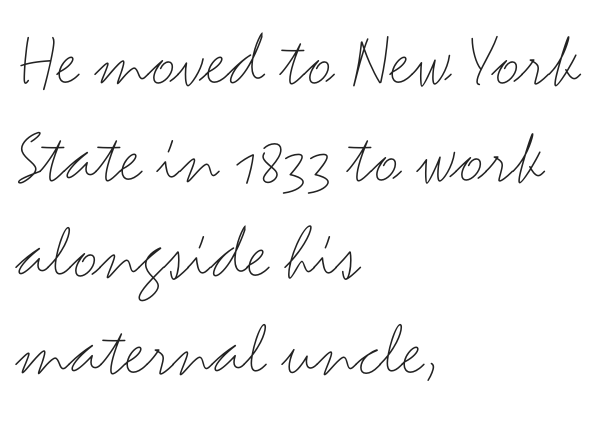
{"serif": "no", "bold": "no", "weight": "thin", "width": "wide", "stroke_contrast": "medium", "x_height": "small", "monospaced": "no", "underline": "no", "align": "left", "line_spacing_ratio": 1.24, "letter_spacing": "normal", "letter_spacing_em": 0.0, "glyph_px": 78}
